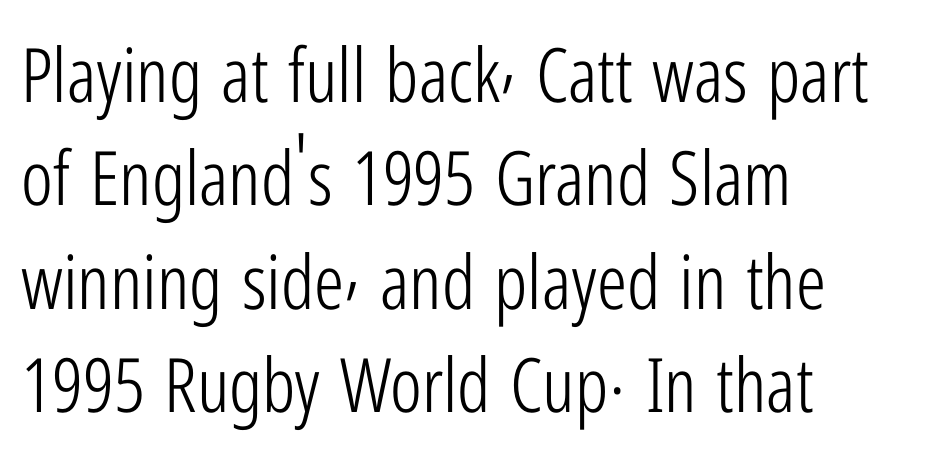
The letters sit at their default tracking, neither squeezed nor spread. Ink coverage per letter is moderate at most. Layout note: lines flush left. Quick note: underline off. Varying glyph widths throughout — classic text-font behaviour.
